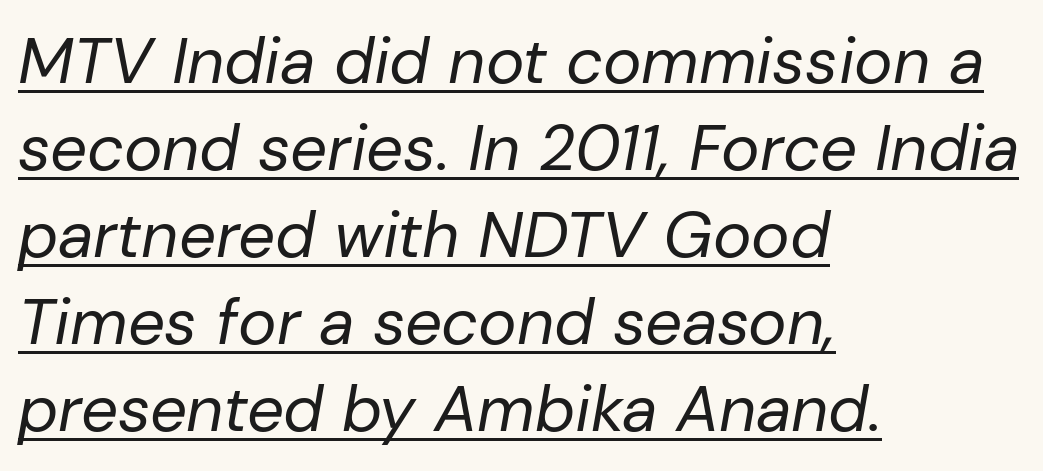
Q: Is the text bold? A: No.
Q: Is the text italic (slanted)? A: Yes, it leans right by about 10 degrees.
Q: Is the text underlined? A: Yes.
Q: How is the paragraph aligned? A: Left-aligned.
Q: Is the spacing between letters normal or unusually wide? A: Normal.
Q: Is the spacing between lines tight, normal or loose? A: Normal.
Q: Width (condensed, normal, or wide)? A: Normal.
Q: Stroke contrast? A: Low.
Q: x-height? A: Medium.
Q: Monospaced? A: No.
